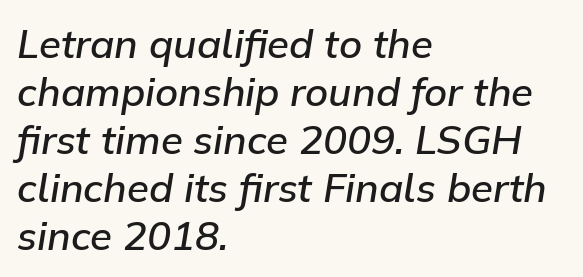
Plain, unruled lines of type. The passage shown is typed in a proportional face where columns would drift. Default kerning and tracking; the words read as compact shapes. Observe the lean: these are italic letterforms. Compared with a centered layout, this one pins lines to the left instead. On the weight axis this lands at semibold, roughly 600.
